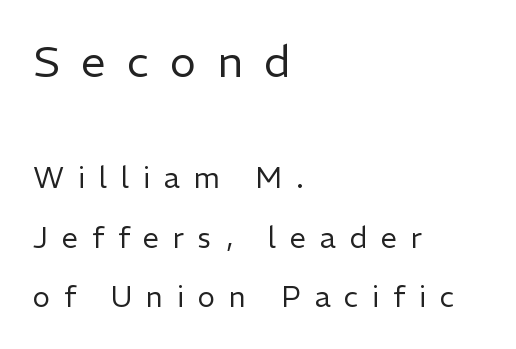
The string is rendered with underlining switched off. Style check: upright. Baseline-to-baseline distance is far greater than the letter height. Visually the block forms a straight wall on the left and a jagged coastline on the right.
